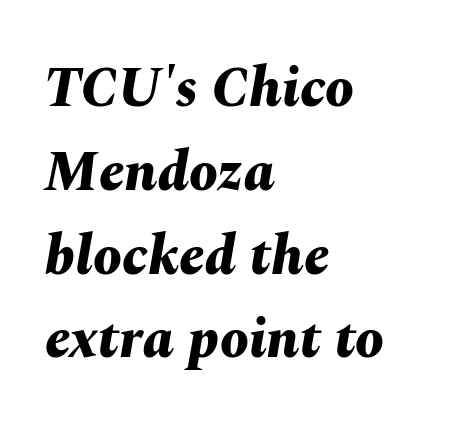
The image shows 57 px bold type, italic (leaning right); set left-aligned, normal line spacing (1.47x), normal letter spacing, not underlined; medium stroke contrast and a medium x-height.
